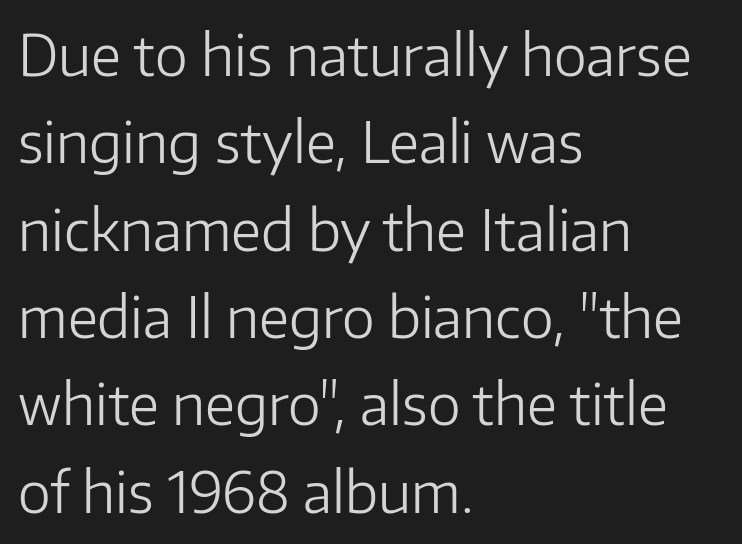
Underlining? Definitely not there. A student would call this left alignment; a typographer would say flush left, rag right. Think of a printed novel: that variable character pitch is what you see here. Letter spacing: default. What kind of face is this? One without serifs — a sans. The designer left line spacing at the default.
